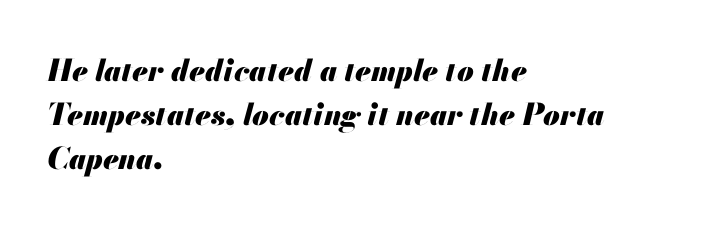
Q: Is the text bold? A: Yes.
Q: Is the text italic (slanted)? A: Yes, it leans right by about 13 degrees.
Q: Is the text underlined? A: No.
Q: How is the paragraph aligned? A: Left-aligned.
Q: Is the spacing between letters normal or unusually wide? A: Normal.
Q: Is the spacing between lines tight, normal or loose? A: Normal.
Q: Width (condensed, normal, or wide)? A: Normal.
Q: Stroke contrast? A: Medium.
Q: x-height? A: Small.
Q: Monospaced? A: No.
